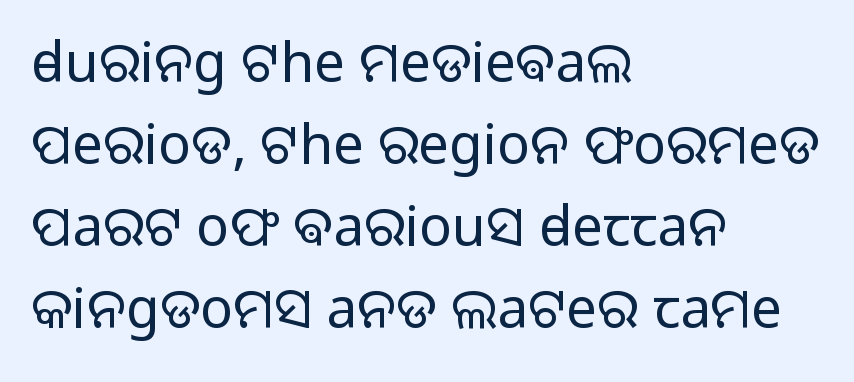
Q: Is the text bold? A: No.
Q: Is the text italic (slanted)? A: No, it is upright.
Q: Is the typeface a serif or a sans-serif typeface? A: Sans-serif.
Q: Is the text underlined? A: No.
Q: How is the paragraph aligned? A: Left-aligned.
Q: Is the spacing between letters normal or unusually wide? A: Normal.
Q: Is the spacing between lines tight, normal or loose? A: Normal.
Q: Width (condensed, normal, or wide)? A: Normal.
Q: Stroke contrast? A: Low.
Q: x-height? A: Medium.
Q: Monospaced? A: No.
